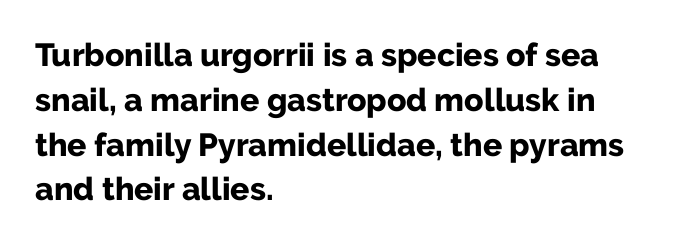
Q: Is the text bold? A: Yes.
Q: Is the text italic (slanted)? A: No, it is upright.
Q: Is the typeface a serif or a sans-serif typeface? A: Sans-serif.
Q: Is the text underlined? A: No.
Q: How is the paragraph aligned? A: Left-aligned.
Q: Is the spacing between letters normal or unusually wide? A: Normal.
Q: Is the spacing between lines tight, normal or loose? A: Normal.
Q: Width (condensed, normal, or wide)? A: Normal.
Q: Stroke contrast? A: Low.
Q: x-height? A: Medium.
Q: Monospaced? A: No.
